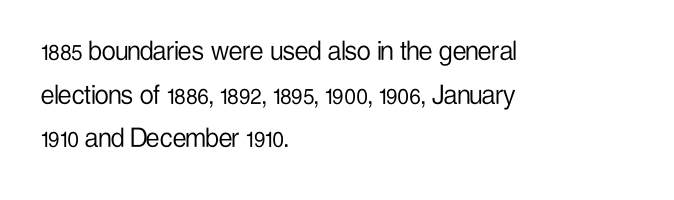
The strokes are not fattened; the text isn't bold. Has an underline been added? It has not. Character widths vary here, with narrow letters taking less room than wide ones. Serif or sans? Sans — the stroke terminals are bare.
